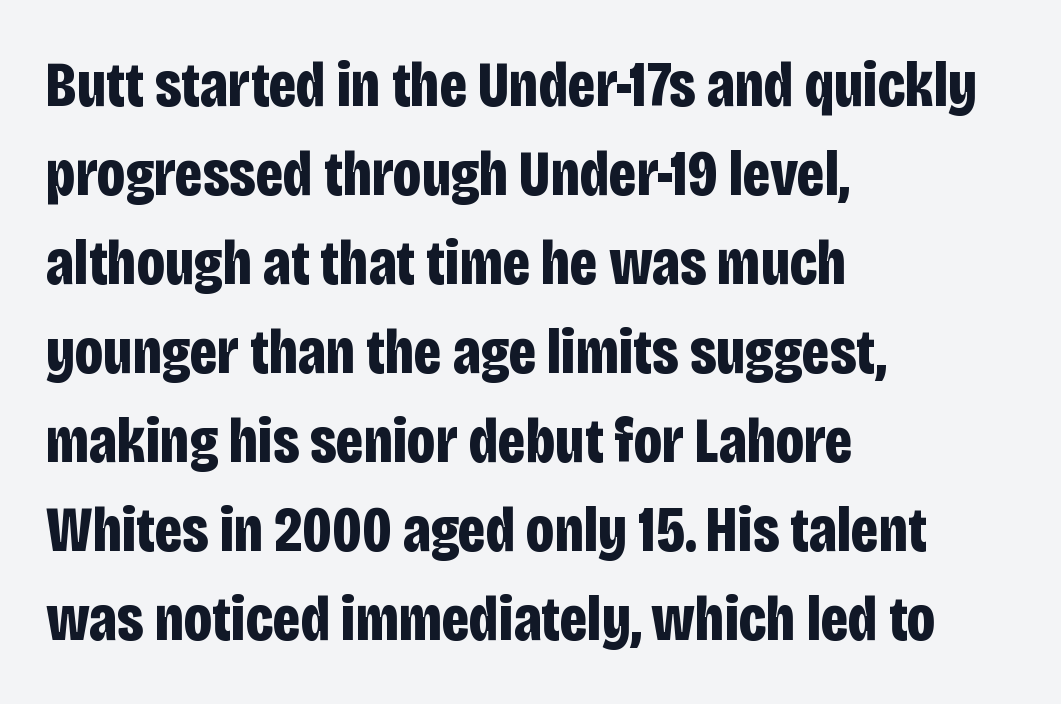
Q: Is the text bold? A: Yes.
Q: Is the text italic (slanted)? A: No, it is upright.
Q: Is the typeface a serif or a sans-serif typeface? A: Sans-serif.
Q: Is the text underlined? A: No.
Q: How is the paragraph aligned? A: Left-aligned.
Q: Is the spacing between letters normal or unusually wide? A: Normal.
Q: Is the spacing between lines tight, normal or loose? A: Normal.
Q: Width (condensed, normal, or wide)? A: Condensed.
Q: Stroke contrast? A: Low.
Q: x-height? A: Large.
Q: Monospaced? A: No.
